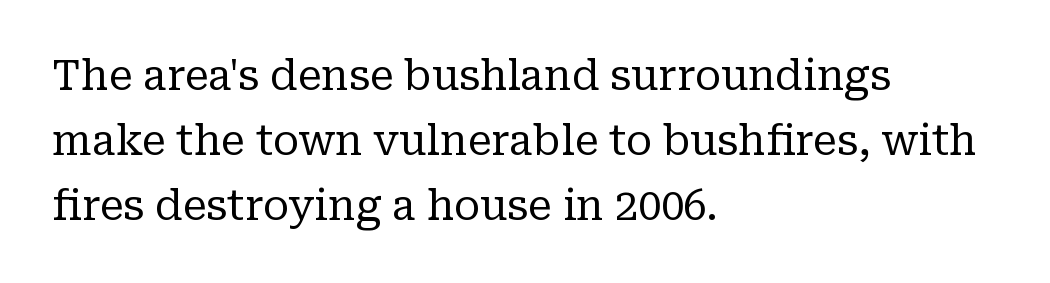
Q: Is the text bold? A: No.
Q: Is the text italic (slanted)? A: No, it is upright.
Q: Is the typeface a serif or a sans-serif typeface? A: Serif.
Q: Is the text underlined? A: No.
Q: How is the paragraph aligned? A: Left-aligned.
Q: Is the spacing between letters normal or unusually wide? A: Normal.
Q: Is the spacing between lines tight, normal or loose? A: Normal.
Q: Width (condensed, normal, or wide)? A: Normal.
Q: Stroke contrast? A: Low.
Q: x-height? A: Medium.
Q: Monospaced? A: No.
